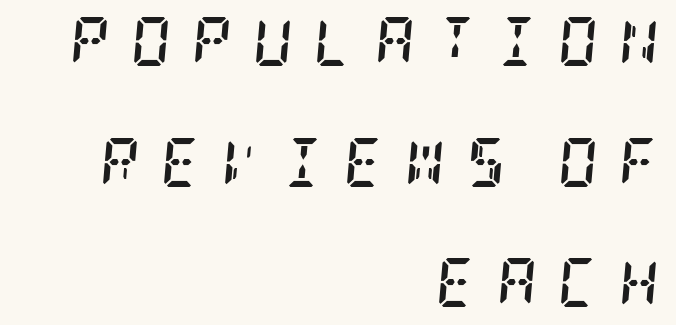
{"serif": "yes", "italic": "yes", "lean": "right", "slant_degrees": 5, "bold": "yes", "weight": "semibold", "width": "condensed", "stroke_contrast": "low", "x_height": "large", "underline": "no", "align": "right", "line_spacing": "loose", "line_spacing_ratio": 2.46, "letter_spacing": "wide", "letter_spacing_em": 0.43, "glyph_px": 49}
